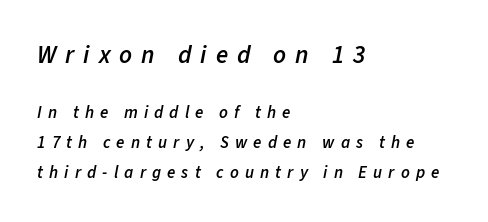
Q: Is the text bold? A: Semi-bold.
Q: Is the text italic (slanted)? A: Yes, it leans right by about 11 degrees.
Q: Is the text underlined? A: No.
Q: How is the paragraph aligned? A: Left-aligned.
Q: Is the spacing between letters normal or unusually wide? A: Unusually wide.
Q: Which block of text is set in a larger size, the first (top) or the second (bottom)? A: The first (top) one.
